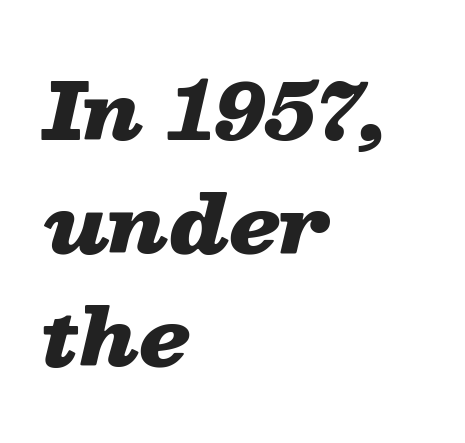
The image shows 77 px heavy, wide type, italic (leaning right); set left-aligned, normal line spacing (1.47x), normal letter spacing, not underlined; low stroke contrast and a medium x-height.
